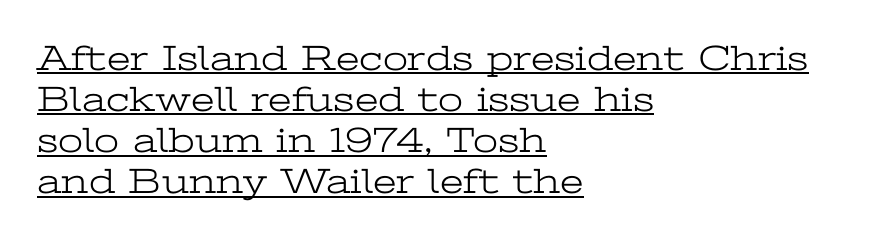
One glance says dense: line gaps are narrower than usual. The font's upright variant was chosen for this text. Horizontally, the lines are justified to the leading edge only. Spacing verdict: proportional, widths tailored to each character. These glyphs show unthickened strokes, regular width or finer.
